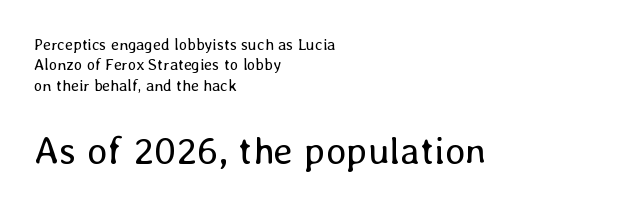
The image shows 39 px regular-weight type, upright; set left-aligned, normal line spacing (1.27x), normal letter spacing, not underlined; the second (bottom) block is 2.44x larger; low stroke contrast and a medium x-height.
